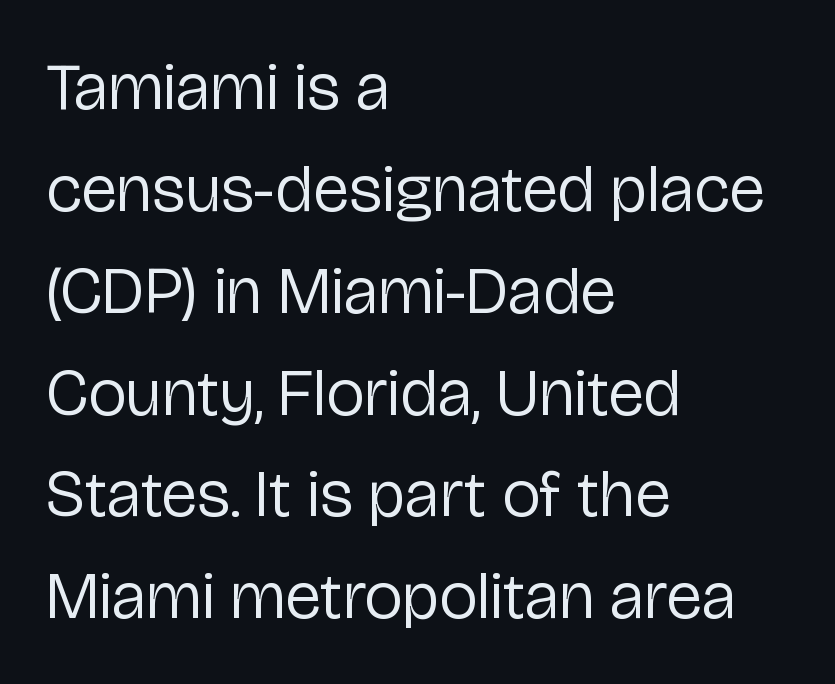
The image shows 67 px regular-weight sans-serif type, upright; set left-aligned, normal line spacing (1.52x), normal letter spacing, not underlined; low stroke contrast and a medium x-height.
